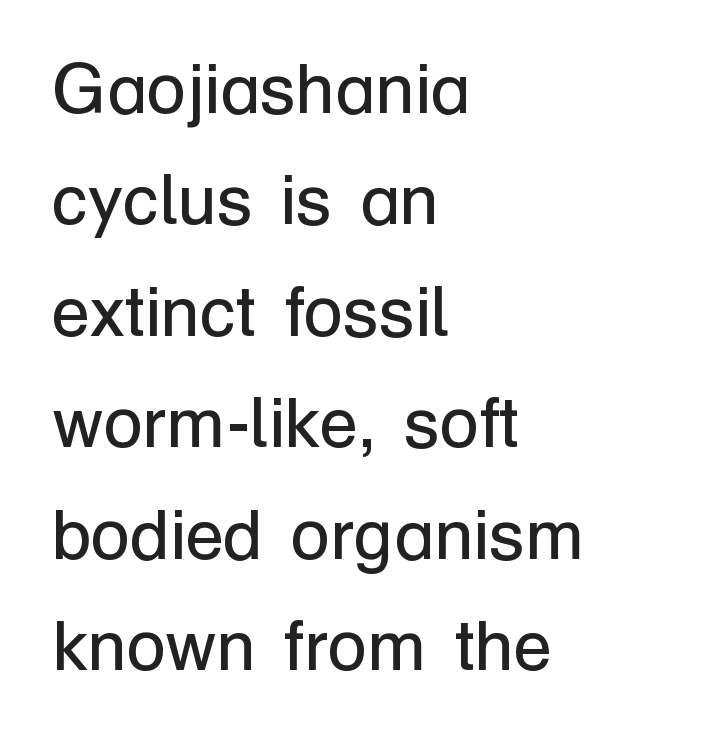
The image shows 71 px regular-weight sans-serif type, upright; set left-aligned, normal line spacing (1.57x), normal letter spacing, not underlined; low stroke contrast and a medium x-height.
